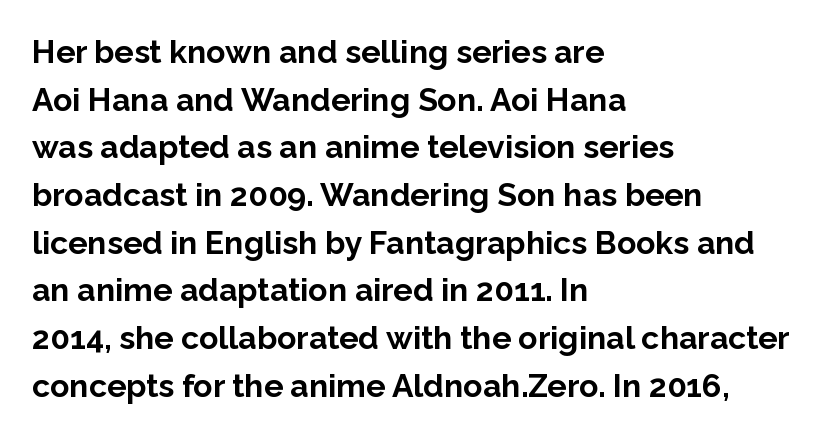
Q: Is the text bold? A: Yes.
Q: Is the text italic (slanted)? A: No, it is upright.
Q: Is the typeface a serif or a sans-serif typeface? A: Sans-serif.
Q: Is the text underlined? A: No.
Q: How is the paragraph aligned? A: Left-aligned.
Q: Is the spacing between letters normal or unusually wide? A: Normal.
Q: Is the spacing between lines tight, normal or loose? A: Normal.
Q: Width (condensed, normal, or wide)? A: Normal.
Q: Stroke contrast? A: Low.
Q: x-height? A: Medium.
Q: Monospaced? A: No.
